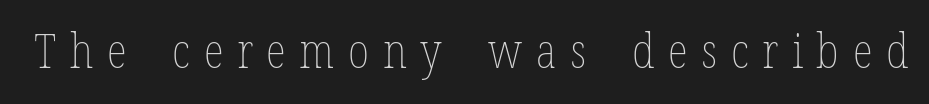
Q: Is the text bold? A: No.
Q: Is the text italic (slanted)? A: No, it is upright.
Q: Is the text underlined? A: No.
Q: Is the spacing between letters normal or unusually wide? A: Unusually wide.
Q: Width (condensed, normal, or wide)? A: Condensed.
Q: Stroke contrast? A: Low.
Q: x-height? A: Medium.
Q: Monospaced? A: No.
